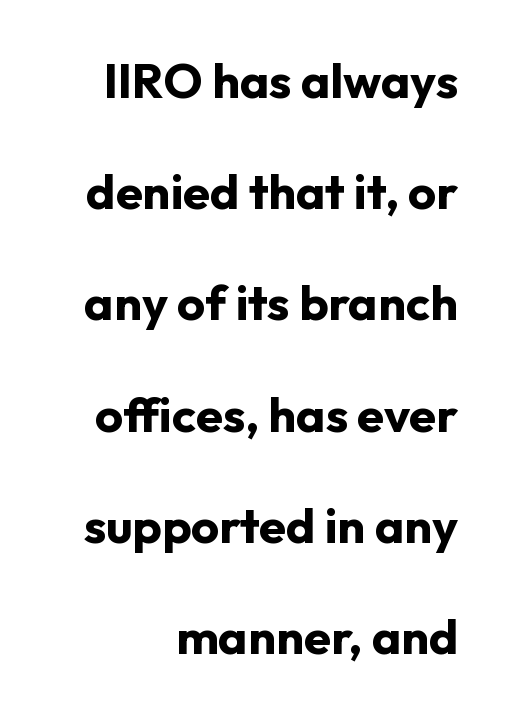
The image shows 49 px bold sans-serif type, upright; set loose line spacing (2.27x), normal letter spacing, not underlined; low stroke contrast and a medium x-height.
